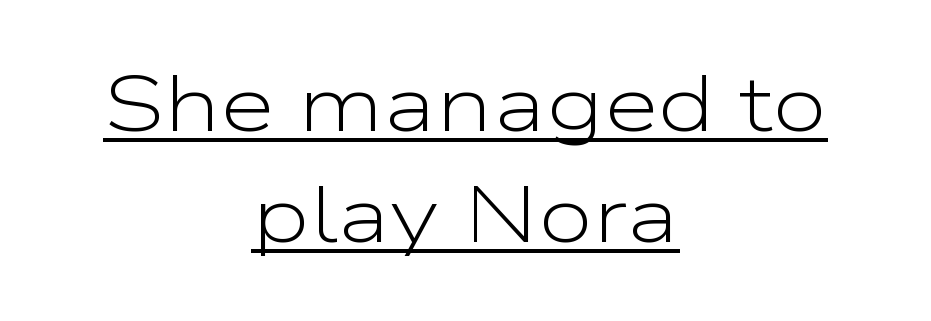
{"serif": "no", "italic": "no", "bold": "no", "weight": "light", "width": "wide", "stroke_contrast": "low", "x_height": "medium", "monospaced": "no", "underline": "yes", "align": "center", "line_spacing": "normal", "line_spacing_ratio": 1.4, "letter_spacing": "normal", "letter_spacing_em": 0.0, "glyph_px": 79}
